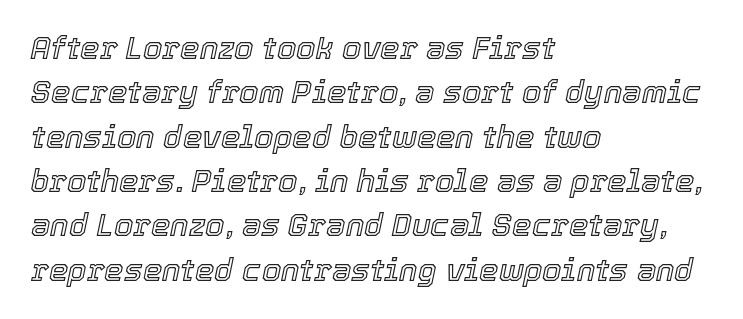
{"italic": "yes", "lean": "right", "slant_degrees": 12, "width": "normal", "x_height": "medium", "monospaced": "no", "underline": "no", "align": "left", "line_spacing": "normal", "line_spacing_ratio": 1.43, "letter_spacing": "normal", "letter_spacing_em": 0.0, "glyph_px": 31}
